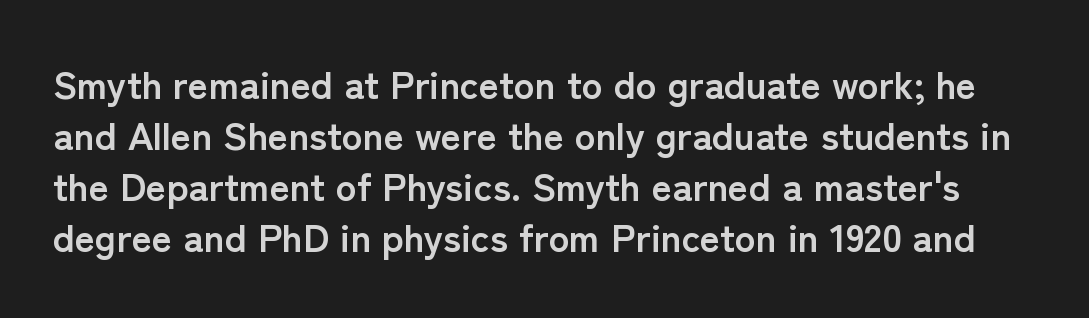
Q: Is the text bold? A: Yes.
Q: Is the text italic (slanted)? A: No, it is upright.
Q: Is the typeface a serif or a sans-serif typeface? A: Sans-serif.
Q: Is the text underlined? A: No.
Q: Is the spacing between letters normal or unusually wide? A: Normal.
Q: Is the spacing between lines tight, normal or loose? A: Normal.
Q: Width (condensed, normal, or wide)? A: Normal.
Q: Stroke contrast? A: Low.
Q: x-height? A: Medium.
Q: Monospaced? A: No.
